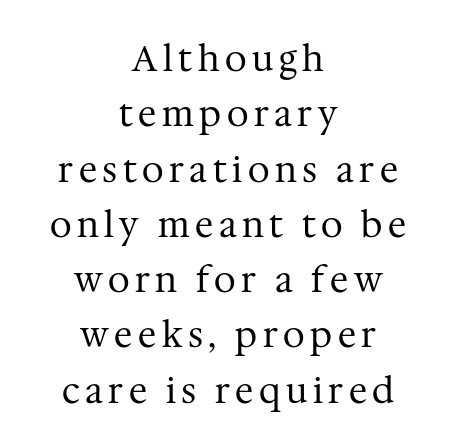
The image shows 35 px regular-weight serif type, upright; set centered, normal line spacing (1.58x), not underlined; medium stroke contrast and a medium x-height.
